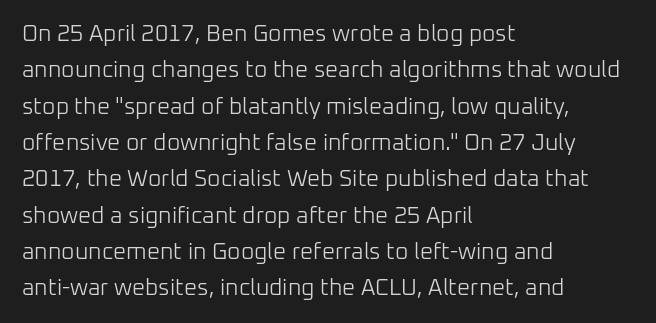
Compared with typical paragraphs, the rows here are spaced about the same. The letterforms sit at book weight or below. Ascenders rise straight up at ninety degrees. The lines are quadded left. Check the space under the baseline: it is left empty. Tracking value appears to be zero — textbook default spacing.
